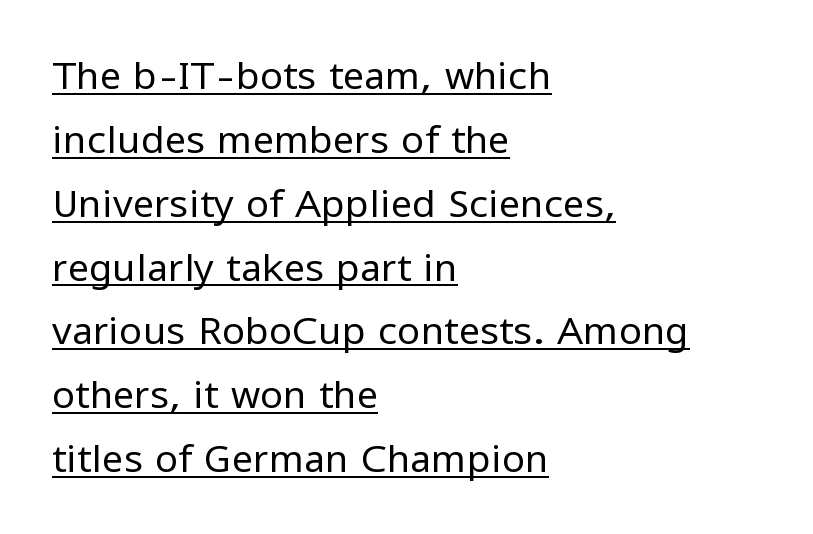
Q: Is the text bold? A: No.
Q: Is the text italic (slanted)? A: No, it is upright.
Q: Is the typeface a serif or a sans-serif typeface? A: Sans-serif.
Q: Is the text underlined? A: Yes.
Q: How is the paragraph aligned? A: Left-aligned.
Q: Is the spacing between letters normal or unusually wide? A: Normal.
Q: Is the spacing between lines tight, normal or loose? A: Normal.
Q: Width (condensed, normal, or wide)? A: Normal.
Q: Stroke contrast? A: Low.
Q: x-height? A: Medium.
Q: Monospaced? A: No.
